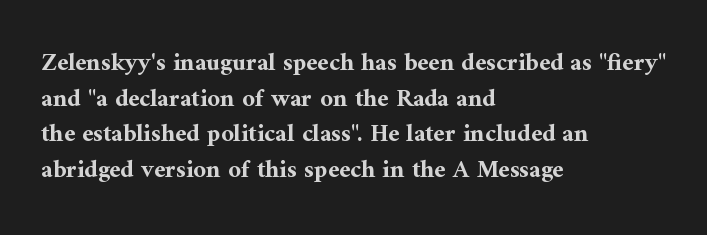
Q: Is the text bold? A: Yes.
Q: Is the text italic (slanted)? A: No, it is upright.
Q: Is the text underlined? A: No.
Q: How is the paragraph aligned? A: Left-aligned.
Q: Is the spacing between letters normal or unusually wide? A: Normal.
Q: Is the spacing between lines tight, normal or loose? A: Normal.
